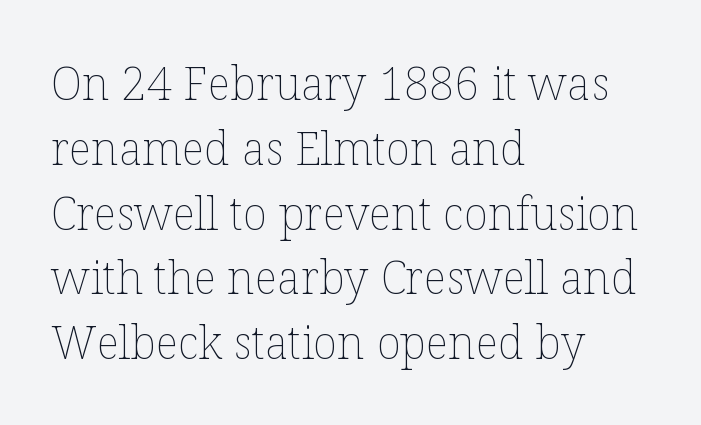
Vertical strokes here are truly vertical. Is the stroke heavy? The answer is a plain regular-or-lighter. Is the letter spacing exaggerated? No — it looks like the ordinary default. These lines are set flush left with a ragged right edge. Has an underline been added? It has not.
